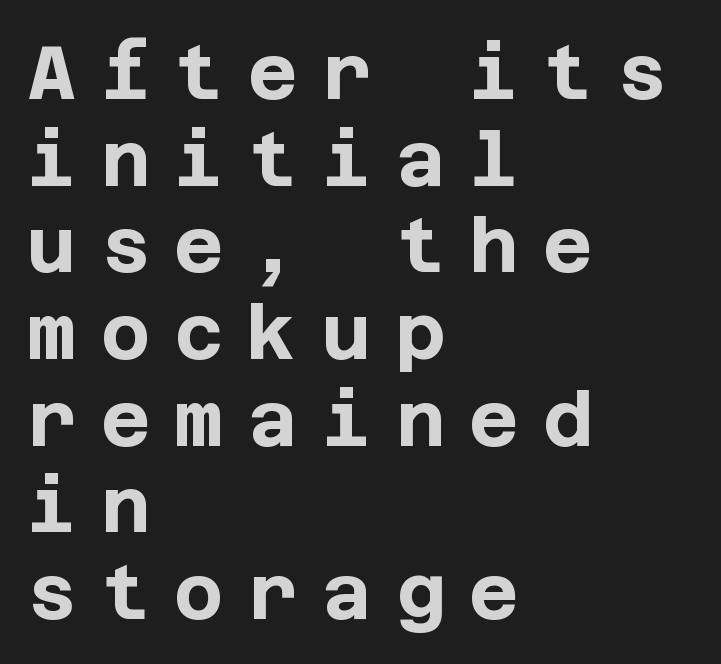
The image shows 76 px bold sans-serif type, upright; set left-aligned, tight line spacing (1.14x), unusually wide letter spacing (+0.32 em), not underlined; low stroke contrast and a large x-height.
